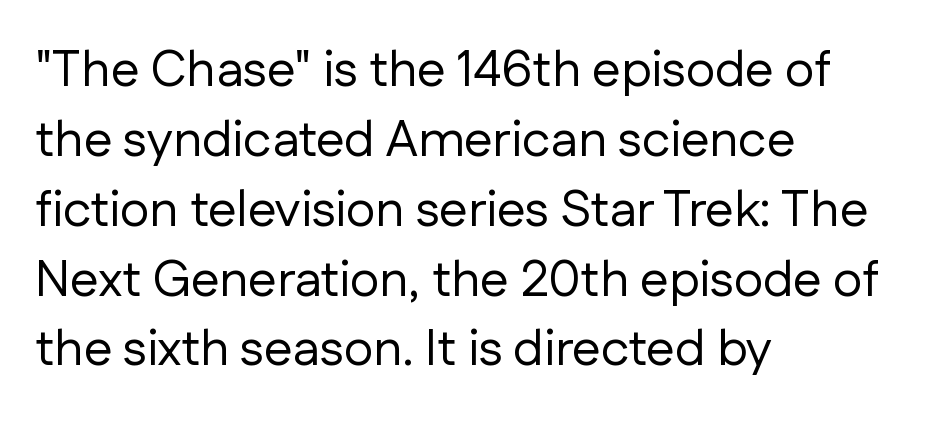
The image shows 51 px regular-weight sans-serif type, upright; set left-aligned, normal line spacing (1.37x), normal letter spacing, not underlined; low stroke contrast and a medium x-height.
